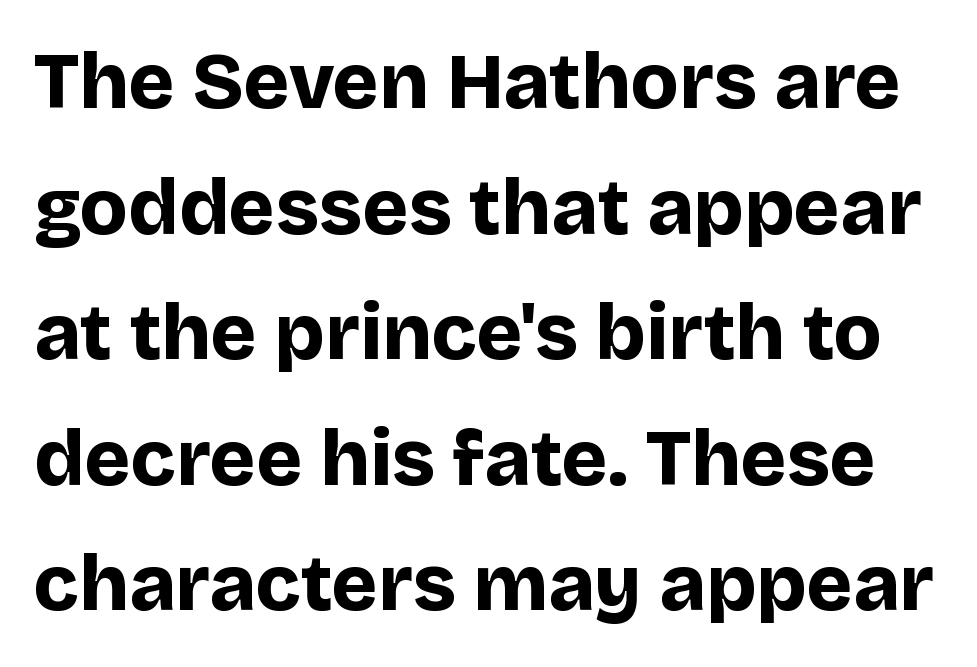
Q: Is the text bold? A: Yes.
Q: Is the text italic (slanted)? A: No, it is upright.
Q: Is the typeface a serif or a sans-serif typeface? A: Sans-serif.
Q: Is the text underlined? A: No.
Q: Is the spacing between letters normal or unusually wide? A: Normal.
Q: Is the spacing between lines tight, normal or loose? A: Normal.
Q: Width (condensed, normal, or wide)? A: Normal.
Q: Stroke contrast? A: Low.
Q: x-height? A: Large.
Q: Monospaced? A: No.
